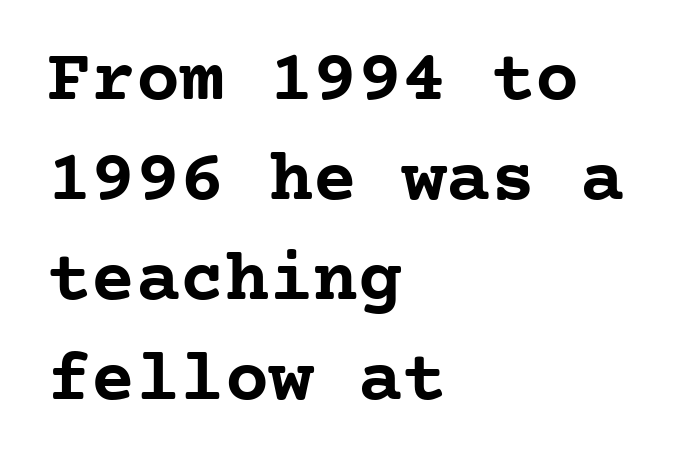
{"serif": "yes", "italic": "no", "bold": "yes", "weight": "semibold", "width": "normal", "stroke_contrast": "low", "x_height": "medium", "monospaced": "yes", "underline": "no", "align": "left", "line_spacing": "normal", "line_spacing_ratio": 1.35, "letter_spacing": "normal", "letter_spacing_em": 0.0, "glyph_px": 74}
